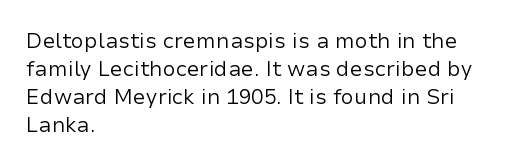
Q: Is the text bold? A: No.
Q: Is the text italic (slanted)? A: No, it is upright.
Q: Is the text underlined? A: No.
Q: How is the paragraph aligned? A: Left-aligned.
Q: Is the spacing between letters normal or unusually wide? A: Normal.
Q: Is the spacing between lines tight, normal or loose? A: Normal.
